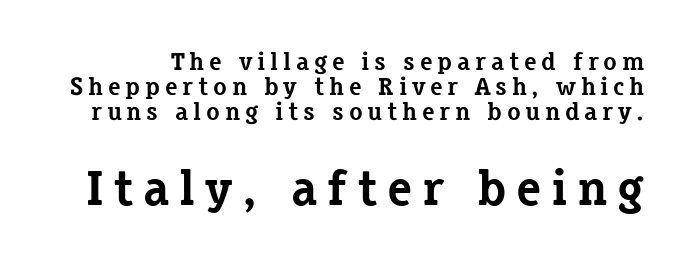
Q: Is the text bold? A: Yes.
Q: Is the text italic (slanted)? A: No, it is upright.
Q: Is the typeface a serif or a sans-serif typeface? A: Serif.
Q: Is the text underlined? A: No.
Q: Is the spacing between lines tight, normal or loose? A: Tight.
Q: Which block of text is set in a larger size, the first (top) or the second (bottom)? A: The second (bottom) one.
Q: Width (condensed, normal, or wide)? A: Normal.
Q: Stroke contrast? A: Low.
Q: x-height? A: Medium.
Q: Monospaced? A: No.
